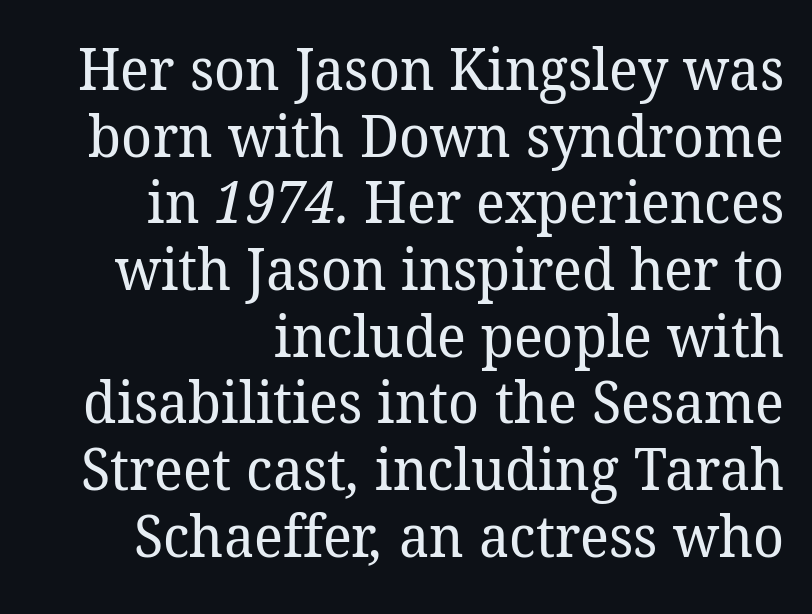
{"serif": "yes", "bold": "no", "weight": "regular", "width": "normal", "stroke_contrast": "low", "x_height": "medium", "monospaced": "no", "underline": "no", "align": "right", "line_spacing": "tight", "line_spacing_ratio": 1.15, "letter_spacing": "normal", "letter_spacing_em": 0.0, "glyph_px": 58}
